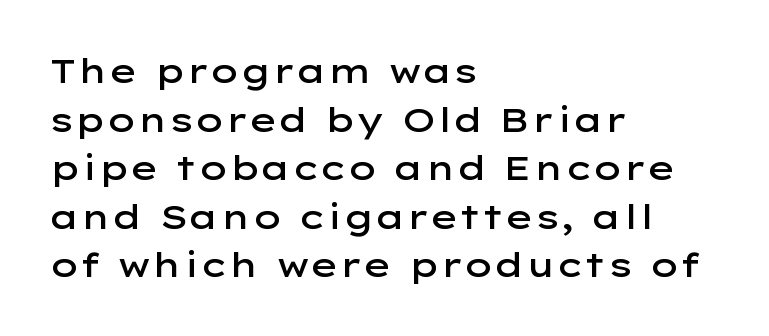
There is no visible air inserted between adjacent glyphs. Think of a printed novel: that variable character pitch is what you see here. This rendering features lettering with no underline. The letters are semibold — heavier than regular but short of a full bold.
